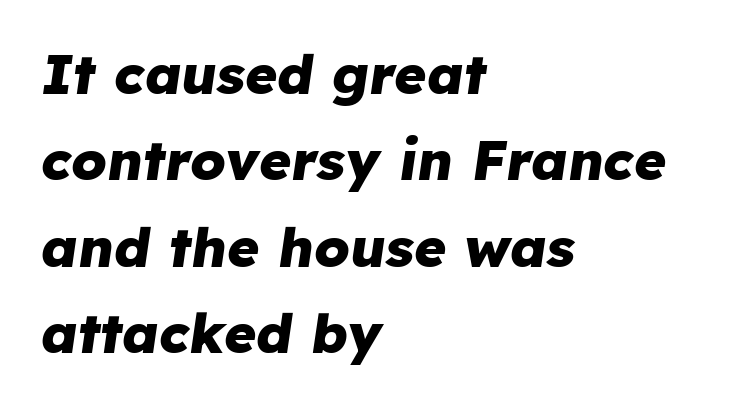
{"italic": "yes", "lean": "right", "slant_degrees": 8, "bold": "yes", "weight": "heavy", "width": "normal", "stroke_contrast": "low", "x_height": "medium", "monospaced": "no", "underline": "no", "align": "left", "line_spacing": "normal", "line_spacing_ratio": 1.57, "letter_spacing": "normal", "letter_spacing_em": 0.0, "glyph_px": 55}
